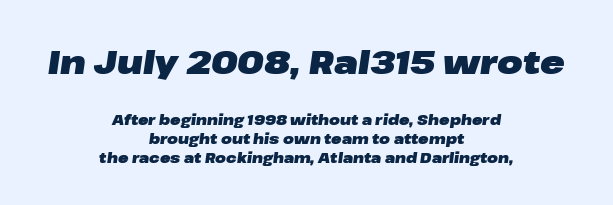
The image shows 33 px heavy, wide type, italic (leaning right); set centered, normal line spacing (1.37x), normal letter spacing, not underlined; the first (top) block is 2.36x larger; low stroke contrast and a medium x-height.
